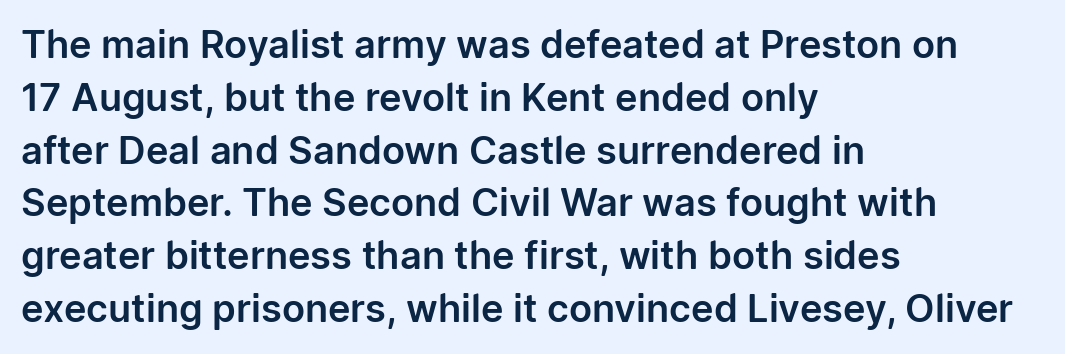
Q: Is the text italic (slanted)? A: No, it is upright.
Q: Is the typeface a serif or a sans-serif typeface? A: Sans-serif.
Q: Is the text underlined? A: No.
Q: How is the paragraph aligned? A: Left-aligned.
Q: Is the spacing between letters normal or unusually wide? A: Normal.
Q: Is the spacing between lines tight, normal or loose? A: Normal.
Q: Width (condensed, normal, or wide)? A: Normal.
Q: Stroke contrast? A: Low.
Q: x-height? A: Medium.
Q: Monospaced? A: No.
